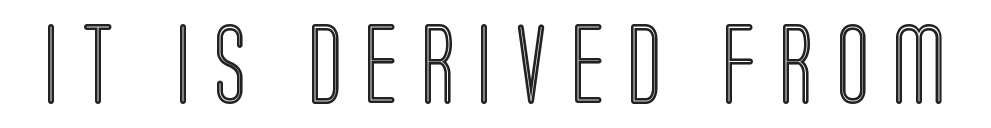
Q: Is the text italic (slanted)? A: No, it is upright.
Q: Is the text underlined? A: No.
Q: Is the spacing between letters normal or unusually wide? A: Unusually wide.
Q: Width (condensed, normal, or wide)? A: Condensed.
Q: x-height? A: Large.
Q: Monospaced? A: No.
